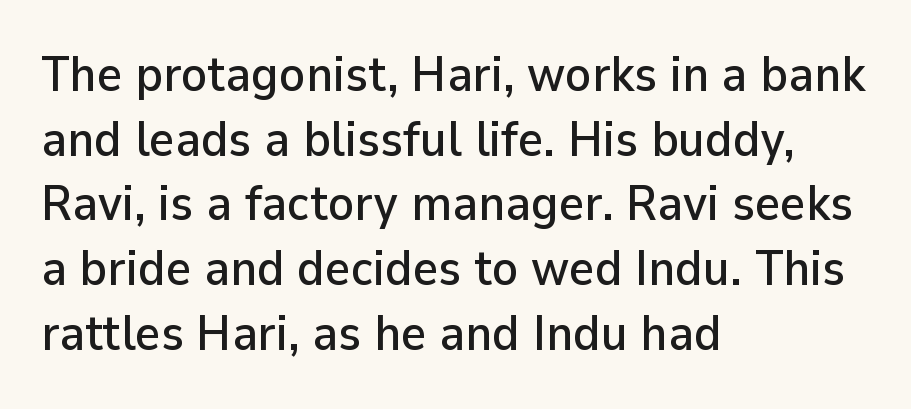
The image shows 49 px sans-serif type, upright; set left-aligned, normal line spacing (1.32x), normal letter spacing, not underlined; low stroke contrast and a medium x-height.
